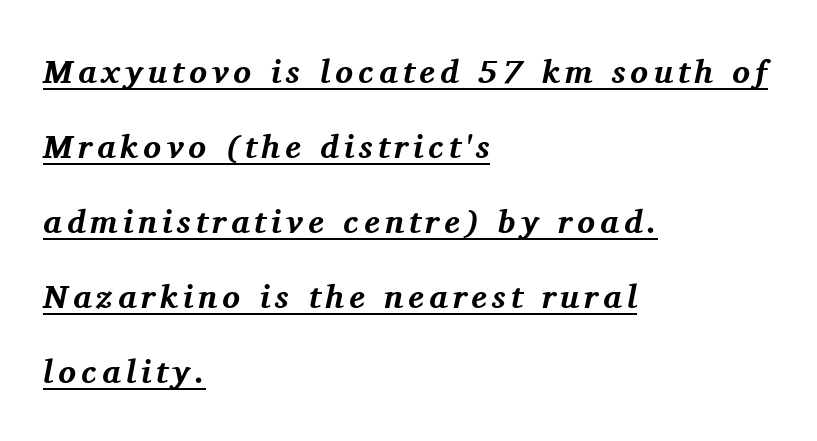
Q: Is the text bold? A: Yes.
Q: Is the text italic (slanted)? A: Yes, it leans right by about 11 degrees.
Q: Is the typeface a serif or a sans-serif typeface? A: Serif.
Q: Is the text underlined? A: Yes.
Q: How is the paragraph aligned? A: Left-aligned.
Q: Is the spacing between lines tight, normal or loose? A: Loose.
Q: Width (condensed, normal, or wide)? A: Normal.
Q: Stroke contrast? A: Medium.
Q: x-height? A: Medium.
Q: Monospaced? A: No.
